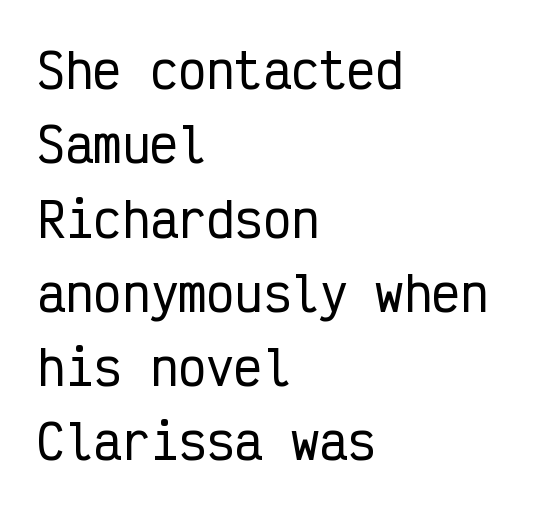
Do the characters align in a grid? Yes, the font is monospaced. Lines of text with bare space underneath. Stroke terminals: plain, sans-serif. Do the letters lean? They stand straight. Caption: standard tracking, unaltered. Evenly set lines give the paragraph a standard silhouette.
